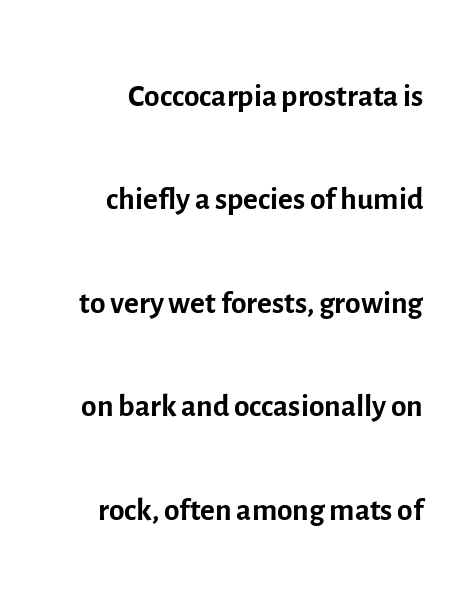
{"serif": "no", "italic": "no", "bold": "no", "weight": "regular", "width": "normal", "x_height": "medium", "monospaced": "no", "underline": "no", "line_spacing": "loose", "line_spacing_ratio": 2.3, "letter_spacing": "normal", "letter_spacing_em": 0.0, "glyph_px": 45}
